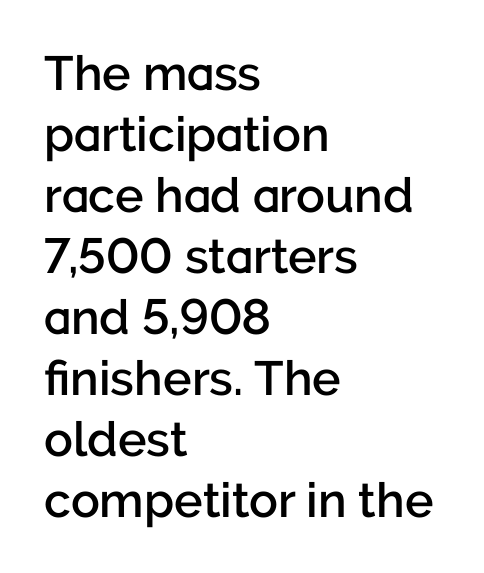
Q: Is the text bold? A: Semi-bold.
Q: Is the text italic (slanted)? A: No, it is upright.
Q: Is the typeface a serif or a sans-serif typeface? A: Sans-serif.
Q: Is the text underlined? A: No.
Q: How is the paragraph aligned? A: Left-aligned.
Q: Is the spacing between letters normal or unusually wide? A: Normal.
Q: Is the spacing between lines tight, normal or loose? A: Normal.
Q: Width (condensed, normal, or wide)? A: Normal.
Q: Stroke contrast? A: Low.
Q: x-height? A: Medium.
Q: Monospaced? A: No.
